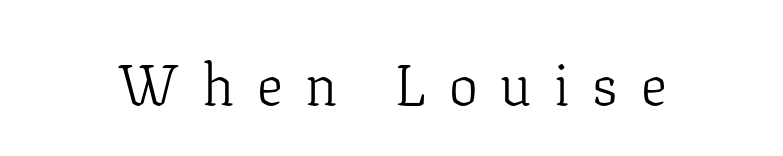
Q: Is the text bold? A: No.
Q: Is the text italic (slanted)? A: No, it is upright.
Q: Is the typeface a serif or a sans-serif typeface? A: Serif.
Q: Is the text underlined? A: No.
Q: Is the spacing between letters normal or unusually wide? A: Unusually wide.
Q: Width (condensed, normal, or wide)? A: Normal.
Q: Stroke contrast? A: Low.
Q: x-height? A: Medium.
Q: Monospaced? A: No.
